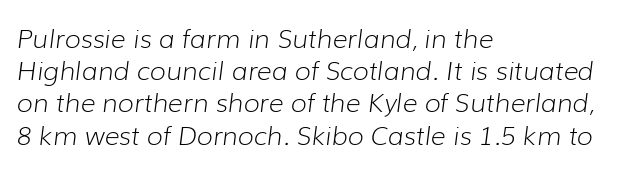
The strokes are not fattened; the text isn't bold. Every character sits at an angle, as italics do. The strip under each line holds only bare page. These lines keep a tight, regular rhythm from letter to letter. Compared with a centered layout, this one pins lines to the left instead.
